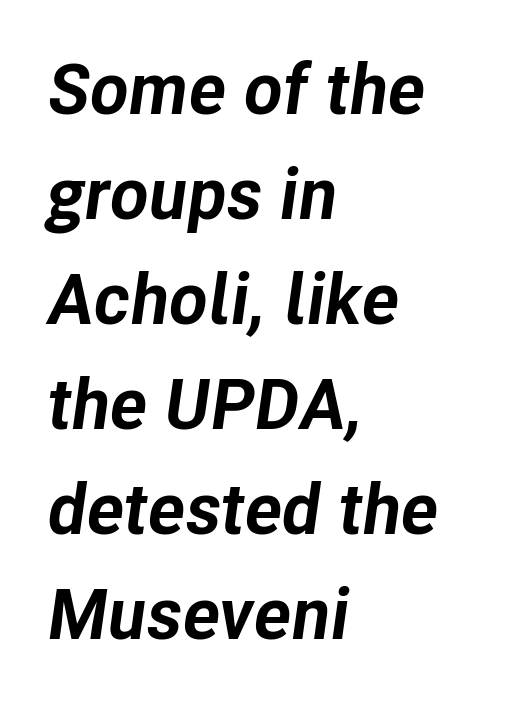
Q: Is the text bold? A: Yes.
Q: Is the text italic (slanted)? A: Yes, it leans right by about 8 degrees.
Q: Is the text underlined? A: No.
Q: How is the paragraph aligned? A: Left-aligned.
Q: Is the spacing between letters normal or unusually wide? A: Normal.
Q: Is the spacing between lines tight, normal or loose? A: Normal.
Q: Width (condensed, normal, or wide)? A: Normal.
Q: Stroke contrast? A: Low.
Q: x-height? A: Medium.
Q: Monospaced? A: No.
